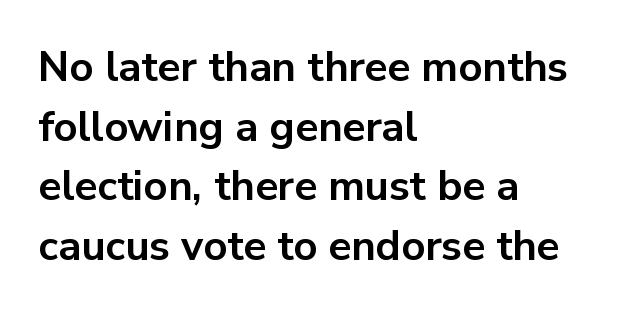
Q: Is the text bold? A: Yes.
Q: Is the text italic (slanted)? A: No, it is upright.
Q: Is the typeface a serif or a sans-serif typeface? A: Sans-serif.
Q: Is the text underlined? A: No.
Q: How is the paragraph aligned? A: Left-aligned.
Q: Is the spacing between letters normal or unusually wide? A: Normal.
Q: Is the spacing between lines tight, normal or loose? A: Normal.
Q: Width (condensed, normal, or wide)? A: Normal.
Q: Stroke contrast? A: Low.
Q: x-height? A: Medium.
Q: Monospaced? A: No.
